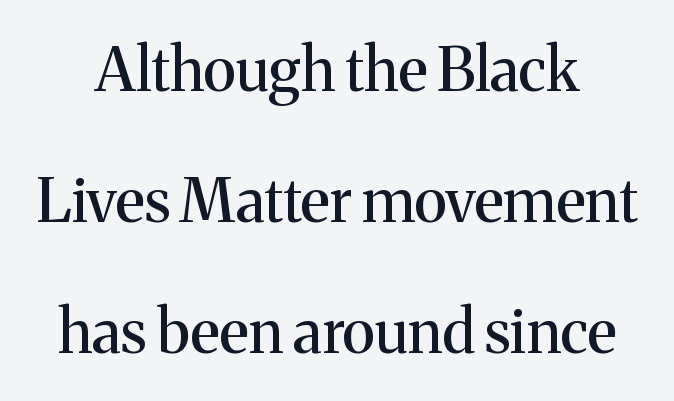
The image shows 60 px serif type, upright; set centered, loose line spacing (2.18x), normal letter spacing, not underlined; medium stroke contrast and a medium x-height.
